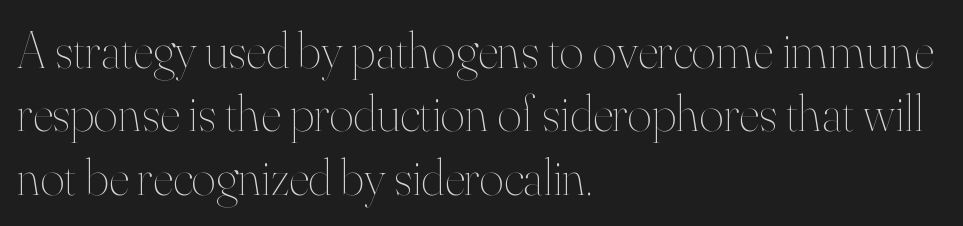
The image shows 52 px thin type, upright; set left-aligned, line spacing 1.22x, normal letter spacing, not underlined; high stroke contrast and a small x-height.
